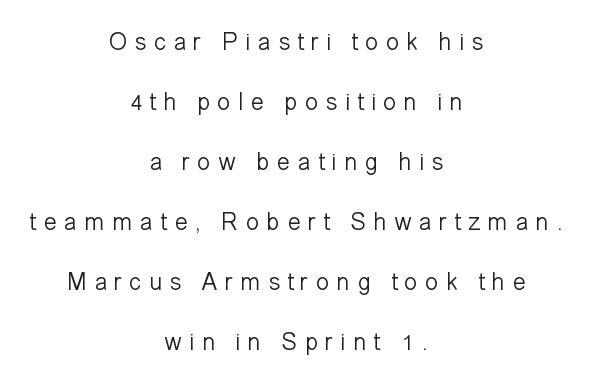
{"italic": "no", "bold": "no", "underline": "no", "align": "center", "line_spacing": "loose", "line_spacing_ratio": 2.4, "letter_spacing": "wide", "letter_spacing_em": 0.27, "glyph_px": 25}
